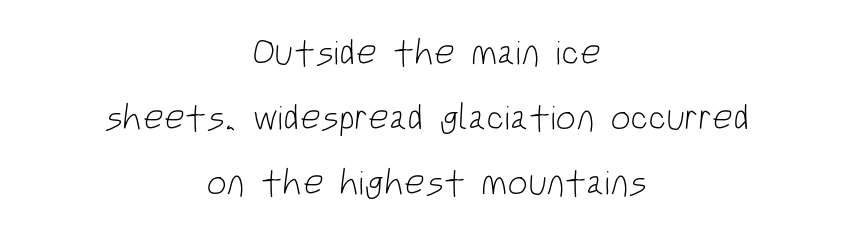
Nobody drew a line under any word here. The letterforms sit at book weight or below. The characters display no serif detailing; their extremities are plain. The whitespace from short lines is split evenly between both sides.
